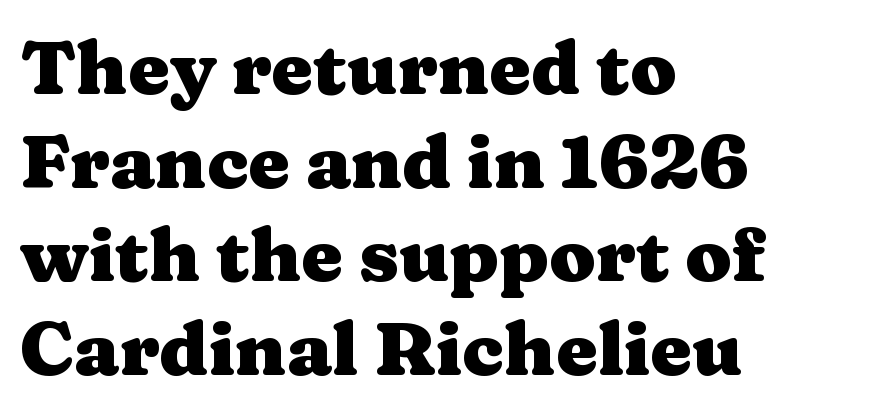
The image shows 75 px heavy, wide serif type, upright; set left-aligned, normal line spacing (1.25x), normal letter spacing, not underlined; medium stroke contrast and a medium x-height.
